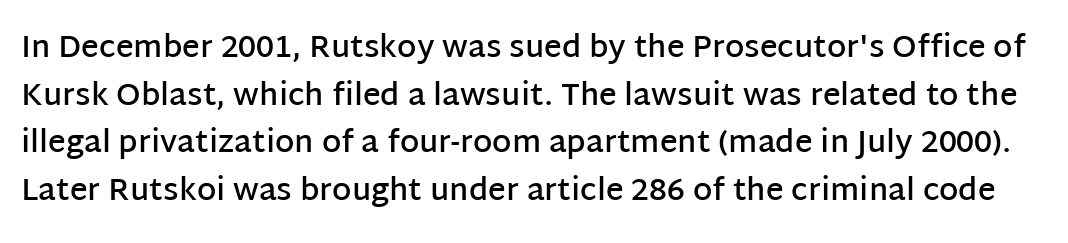
Q: Is the text bold? A: Semi-bold.
Q: Is the text italic (slanted)? A: No, it is upright.
Q: Is the typeface a serif or a sans-serif typeface? A: Sans-serif.
Q: Is the text underlined? A: No.
Q: Is the spacing between letters normal or unusually wide? A: Normal.
Q: Is the spacing between lines tight, normal or loose? A: Normal.
Q: Width (condensed, normal, or wide)? A: Normal.
Q: Stroke contrast? A: Low.
Q: x-height? A: Large.
Q: Monospaced? A: No.
